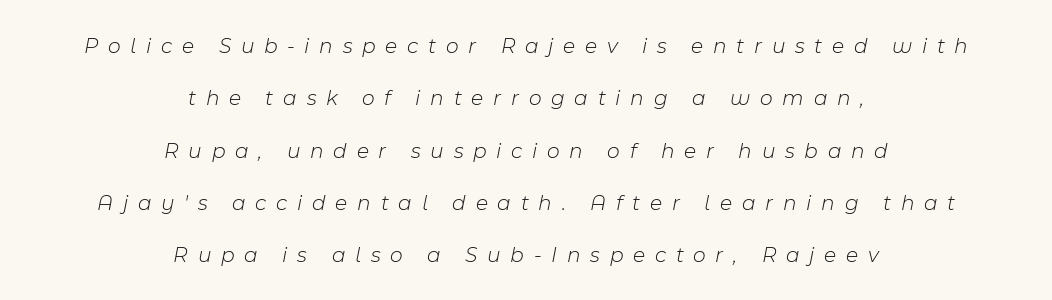
Tall strokes in this sample are angled rather than plumb. The block of text is sparse from top to bottom, with ample space between rows. Decoration check: the copy has no underline. You could only call the tracking loose — the letters float apart. Bold? No — there's no thickening of the strokes.
